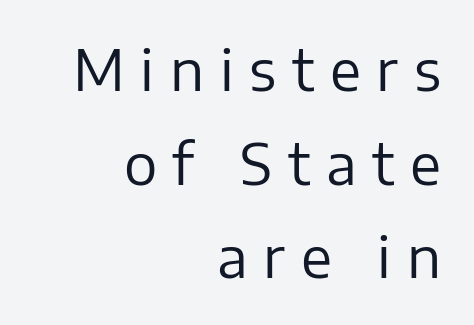
The image shows 56 px regular-weight sans-serif type, upright; set right-aligned, normal line spacing (1.67x), unusually wide letter spacing (+0.28 em), not underlined; low stroke contrast and a medium x-height.
